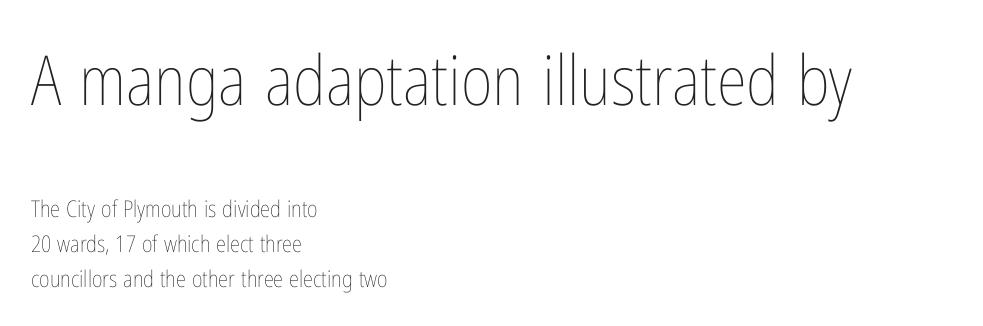
The face used here is proportionally spaced, like ordinary book or web type. Weight: in the light-to-regular range. Horizontally, the lines are justified to the leading edge only. Type without underlining. In terms of posture, this sample is upright. The block sitting higher on the canvas is the one with enlarged characters.
